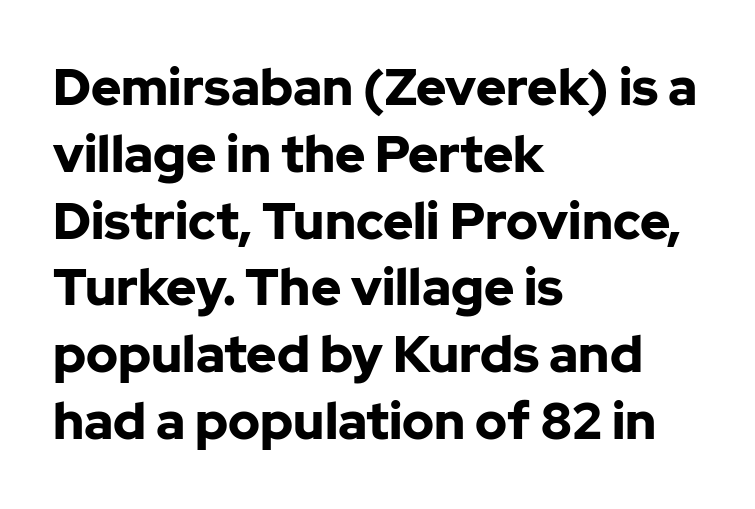
Q: Is the text bold? A: Yes.
Q: Is the text italic (slanted)? A: No, it is upright.
Q: Is the typeface a serif or a sans-serif typeface? A: Sans-serif.
Q: Is the text underlined? A: No.
Q: How is the paragraph aligned? A: Left-aligned.
Q: Is the spacing between letters normal or unusually wide? A: Normal.
Q: Is the spacing between lines tight, normal or loose? A: Normal.
Q: Width (condensed, normal, or wide)? A: Normal.
Q: Stroke contrast? A: Low.
Q: x-height? A: Medium.
Q: Monospaced? A: No.
